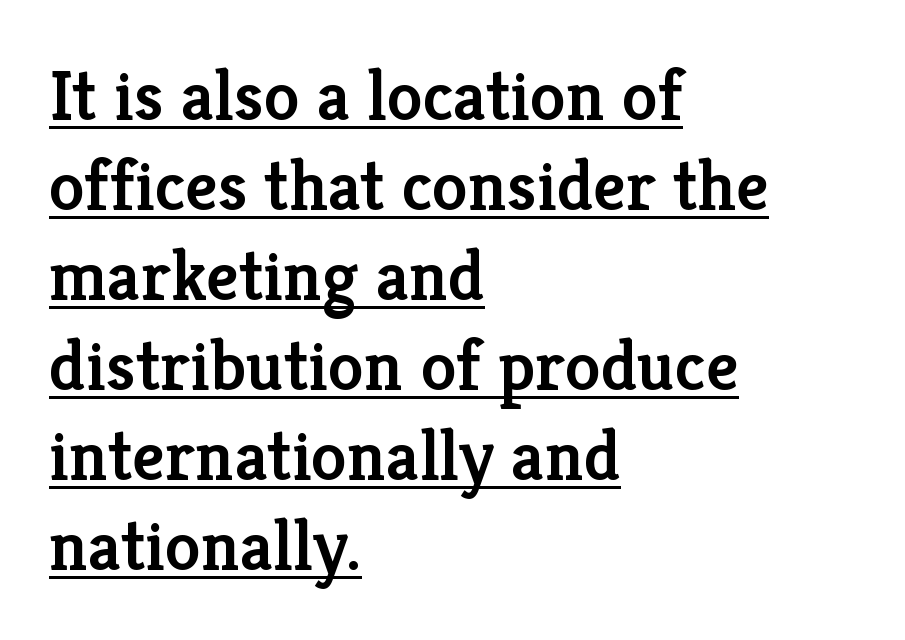
Looks like someone drew a line under every word here. The passage shown is typeset with a serif family. The lettering holds an erect, upright posture throughout. Casual observation: everything's shoved over to the left.
